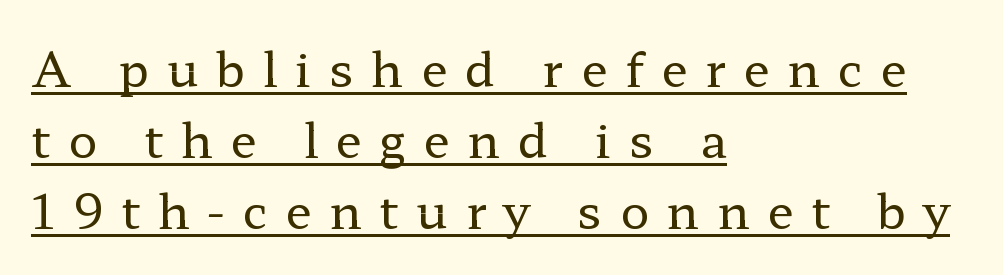
{"serif": "yes", "italic": "no", "bold": "no", "weight": "regular", "width": "wide", "stroke_contrast": "low", "x_height": "medium", "monospaced": "no", "underline": "yes", "align": "left", "line_spacing": "normal", "line_spacing_ratio": 1.48, "letter_spacing": "wide", "letter_spacing_em": 0.37, "glyph_px": 48}
